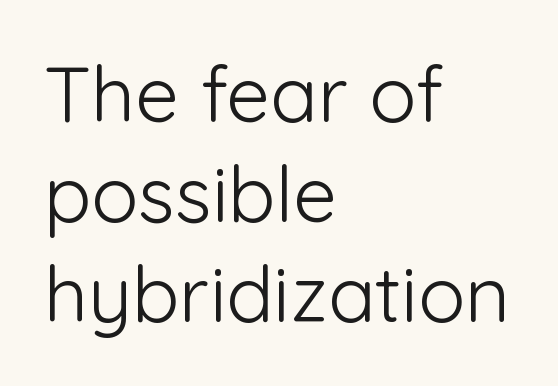
Weight: in the light-to-regular range. The rendering shows plain stroke endings on the letterforms — a sans-serif design. The rendering uses natural spacing where letterforms have individual widths. Only glyphs here, with clear space below each row. Students, note that the glyphs here touch the page at normal intervals. These lines are set flush left with a ragged right edge.
